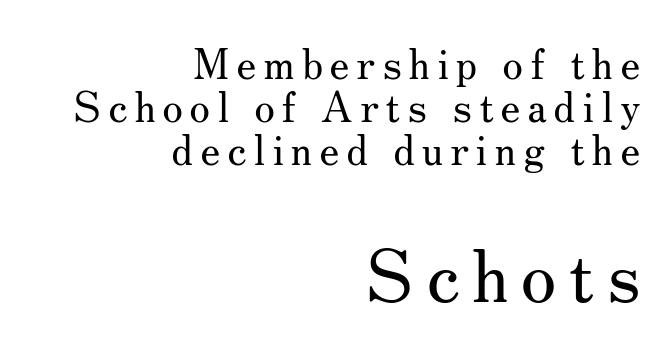
The image shows 73 px regular-weight serif type, upright; set right-aligned, tight line spacing (1.02x), not underlined; the second (bottom) block is 1.74x larger; medium stroke contrast and a small x-height.
